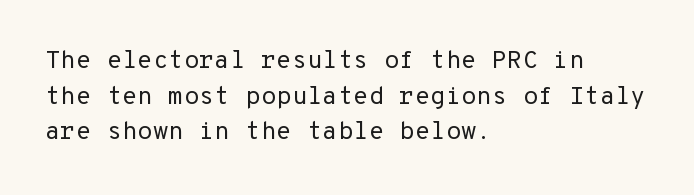
{"italic": "no", "bold": "no", "underline": "no", "align": "left", "line_spacing": "normal", "line_spacing_ratio": 1.43, "letter_spacing": "normal", "letter_spacing_em": 0.0, "glyph_px": 25}
